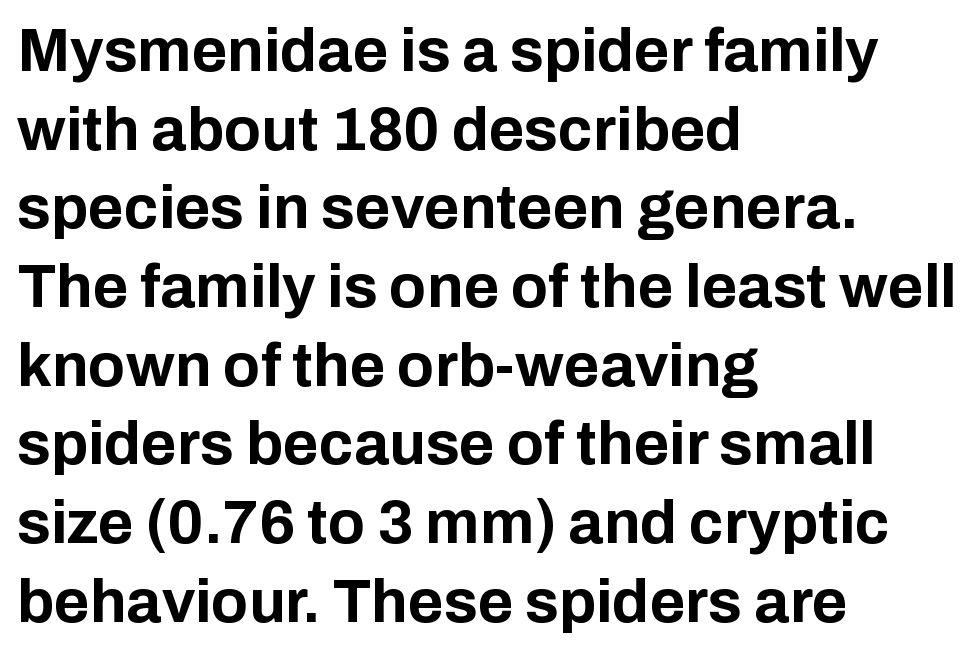
The image shows 61 px bold sans-serif type, upright; set left-aligned, normal line spacing (1.29x), normal letter spacing, not underlined; low stroke contrast and a medium x-height.
